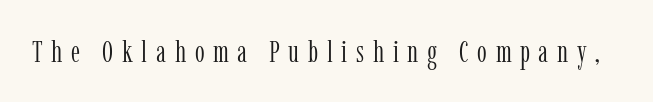
The image shows 31 px light, condensed serif type, upright; set unusually wide letter spacing (+0.28 em), not underlined; low stroke contrast and a medium x-height.
